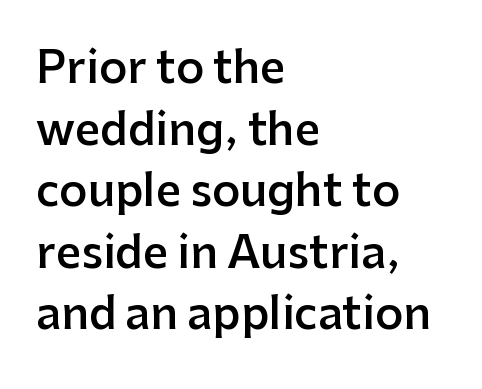
This rendering leaves character spacing at its baseline value. Look at the bottom of the vertical strokes: they stop flat, with no serifs. Baseline-to-baseline distance is the conventional proportion of letter height. Descender tails drop into unmarked territory. The sample has been set in demibold, a notch under bold. Character widths vary here, with narrow letters taking less room than wide ones.
